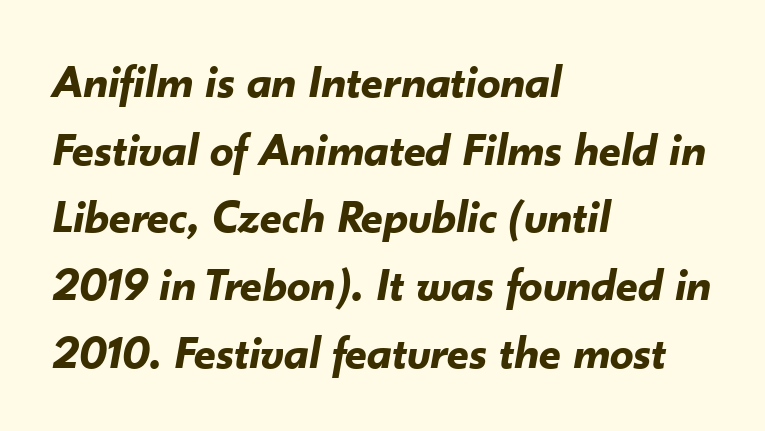
{"italic": "yes", "lean": "right", "slant_degrees": 10, "bold": "yes", "weight": "bold", "width": "normal", "stroke_contrast": "low", "x_height": "small", "monospaced": "no", "underline": "no", "align": "left", "line_spacing": "normal", "line_spacing_ratio": 1.44, "letter_spacing": "normal", "letter_spacing_em": 0.0, "glyph_px": 47}
